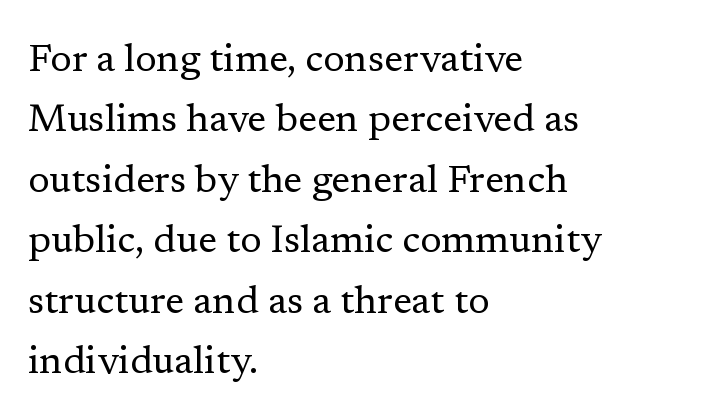
This rendering features lettering with no underline. Spacing verdict: proportional, widths tailored to each character. Caption: standard tracking, unaltered. Stroke terminals: seriffed.
